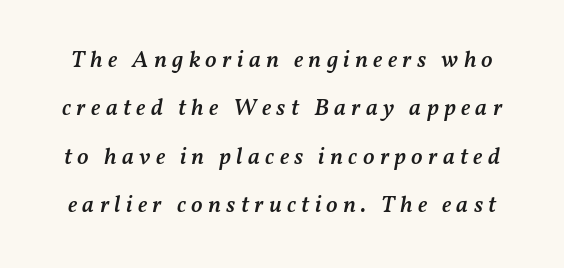
The image shows 24 px text type, italic (leaning right); set loose line spacing (2.02x), unusually wide letter spacing (+0.22 em), not underlined.
